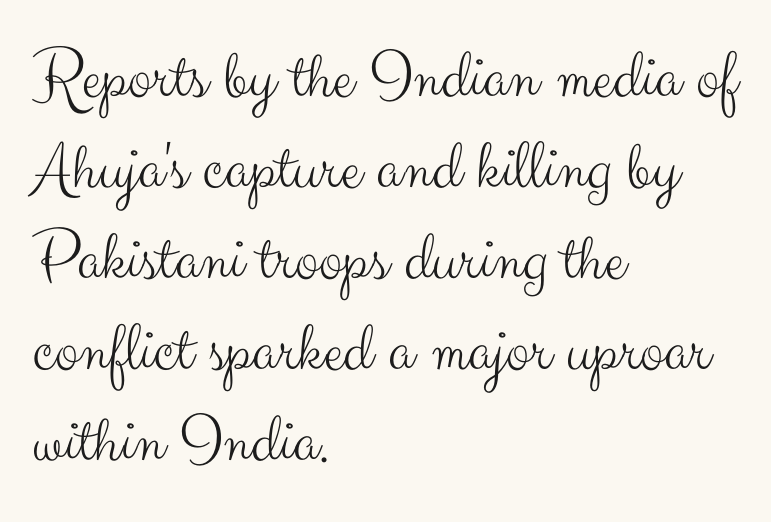
The image shows 71 px light sans-serif type; set left-aligned, normal line spacing (1.28x), normal letter spacing, not underlined; medium stroke contrast and a small x-height.
